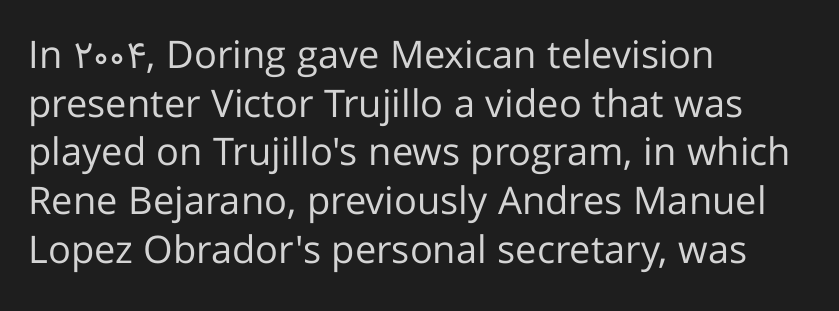
Q: Is the text bold? A: No.
Q: Is the text italic (slanted)? A: No, it is upright.
Q: Is the typeface a serif or a sans-serif typeface? A: Sans-serif.
Q: Is the text underlined? A: No.
Q: How is the paragraph aligned? A: Left-aligned.
Q: Is the spacing between letters normal or unusually wide? A: Normal.
Q: Is the spacing between lines tight, normal or loose? A: Normal.
Q: Width (condensed, normal, or wide)? A: Normal.
Q: Stroke contrast? A: Low.
Q: x-height? A: Medium.
Q: Monospaced? A: No.
